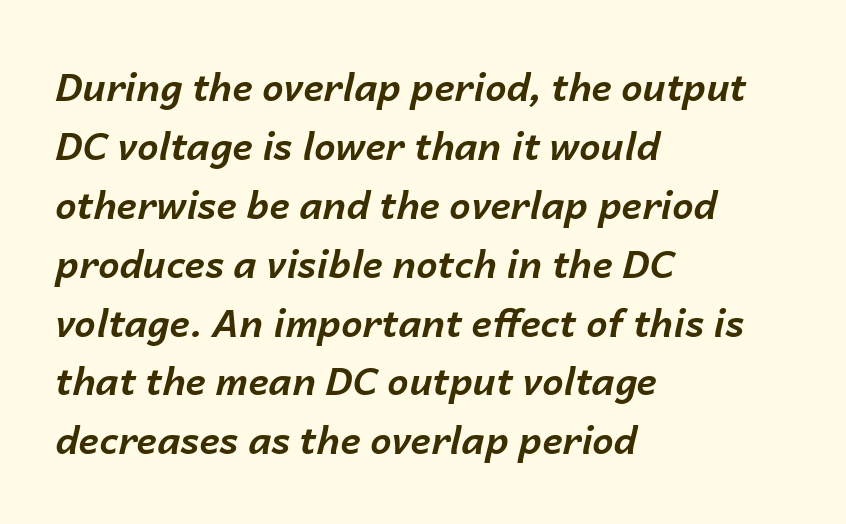
The image shows 38 px bold type, italic (leaning right); set left-aligned, normal line spacing (1.55x), normal letter spacing, not underlined; low stroke contrast and a medium x-height.
